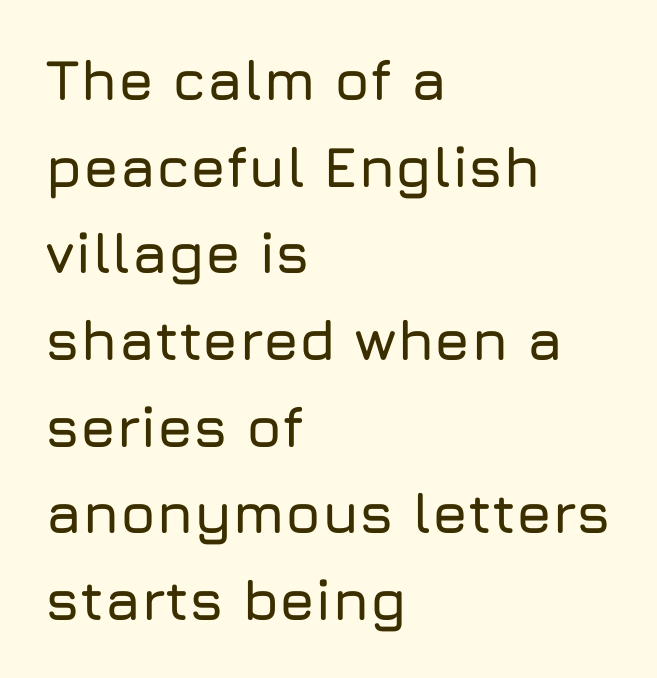
The image shows 57 px sans-serif type, upright; set left-aligned, normal line spacing (1.52x), normal letter spacing, not underlined; low stroke contrast and a medium x-height.
